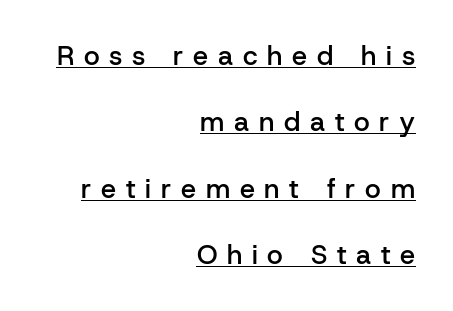
Q: Is the text bold? A: Semi-bold.
Q: Is the text italic (slanted)? A: No, it is upright.
Q: Is the text underlined? A: Yes.
Q: How is the paragraph aligned? A: Right-aligned.
Q: Is the spacing between letters normal or unusually wide? A: Unusually wide.
Q: Is the spacing between lines tight, normal or loose? A: Loose.
